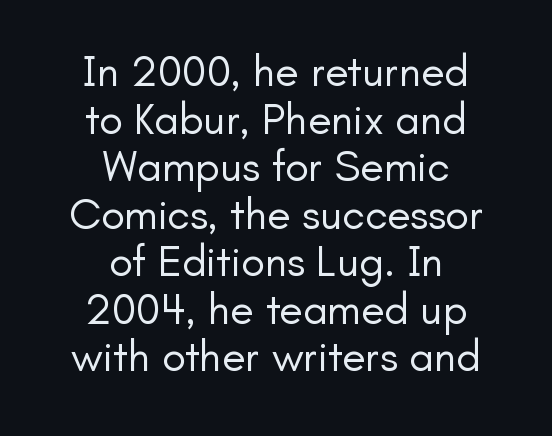
Q: Is the text bold? A: No.
Q: Is the text italic (slanted)? A: No, it is upright.
Q: Is the typeface a serif or a sans-serif typeface? A: Sans-serif.
Q: Is the text underlined? A: No.
Q: How is the paragraph aligned? A: Centered.
Q: Is the spacing between letters normal or unusually wide? A: Normal.
Q: Is the spacing between lines tight, normal or loose? A: Tight.
Q: Width (condensed, normal, or wide)? A: Normal.
Q: Stroke contrast? A: Low.
Q: x-height? A: Small.
Q: Monospaced? A: No.
